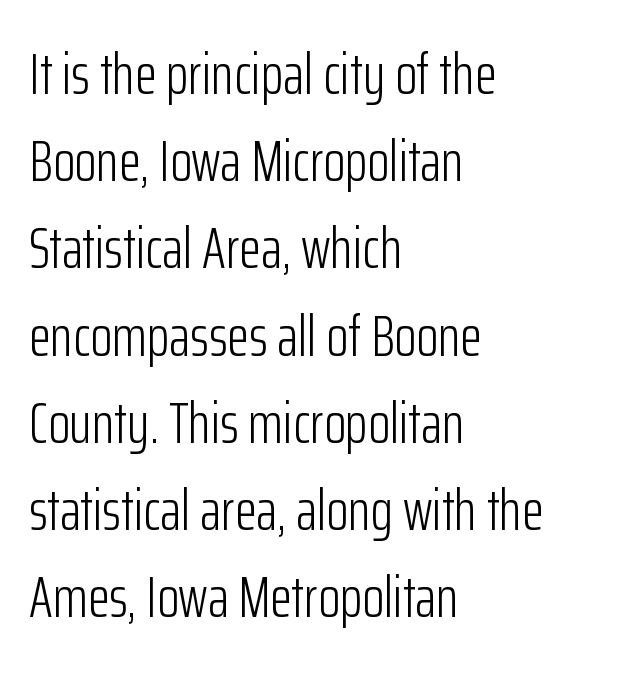
The image shows 57 px light, condensed sans-serif type, upright; set left-aligned, normal line spacing (1.53x), normal letter spacing, not underlined; low stroke contrast and a medium x-height.
